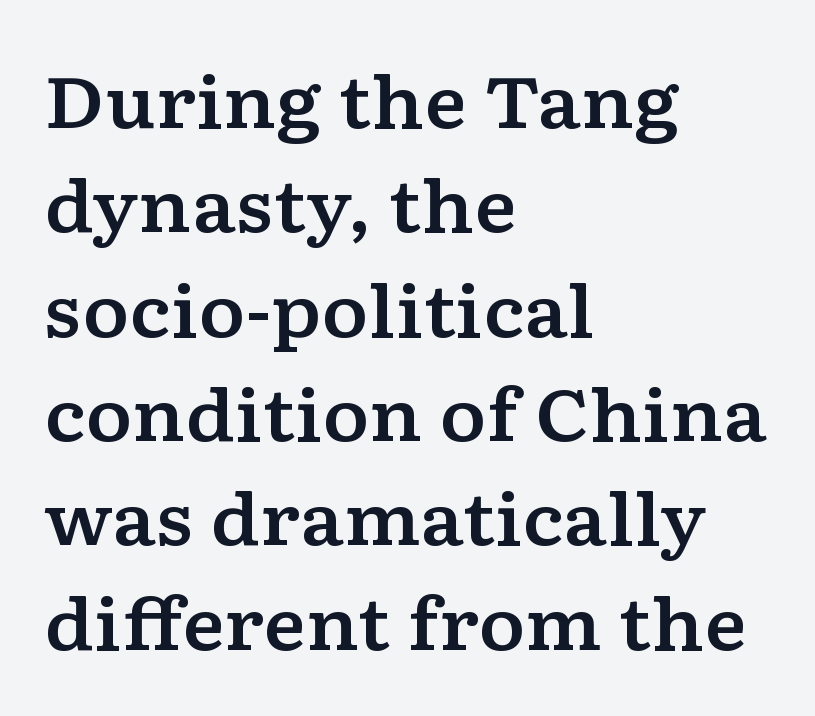
The type family on display is of the serif kind. Every row of glyphs begins at an identical x-position on the left. Designer's note — italics off, roman on. Descender tails drop into unmarked territory. Spacing verdict: proportional, widths tailored to each character. If you measured baseline to baseline, you'd find a middling distance.
